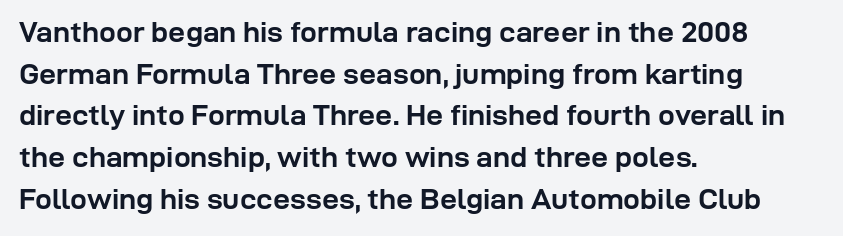
Think of a printed novel: that variable character pitch is what you see here. The typeface chosen for these lines omits serifs. This is roman type, the default non-slanted kind. The space directly below the letters is spotless. These lines stack with their left ends in a neat column. Horizontal bands of white between lines are of average thickness.
